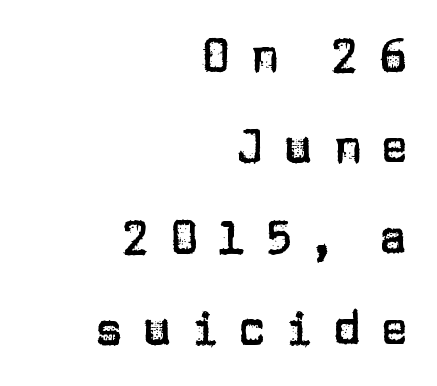
Q: Is the text italic (slanted)? A: No, it is upright.
Q: Is the typeface a serif or a sans-serif typeface? A: Sans-serif.
Q: Is the text underlined? A: No.
Q: How is the paragraph aligned? A: Right-aligned.
Q: Is the spacing between letters normal or unusually wide? A: Unusually wide.
Q: Is the spacing between lines tight, normal or loose? A: Loose.
Q: Width (condensed, normal, or wide)? A: Normal.
Q: Stroke contrast? A: Low.
Q: x-height? A: Large.
Q: Monospaced? A: No.
